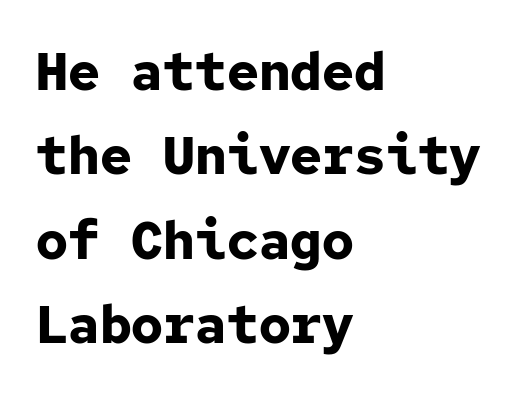
{"serif": "no", "italic": "no", "bold": "yes", "weight": "bold", "width": "normal", "stroke_contrast": "low", "x_height": "medium", "monospaced": "yes", "underline": "no", "align": "left", "line_spacing": "normal", "line_spacing_ratio": 1.59, "letter_spacing": "normal", "letter_spacing_em": 0.0, "glyph_px": 53}
